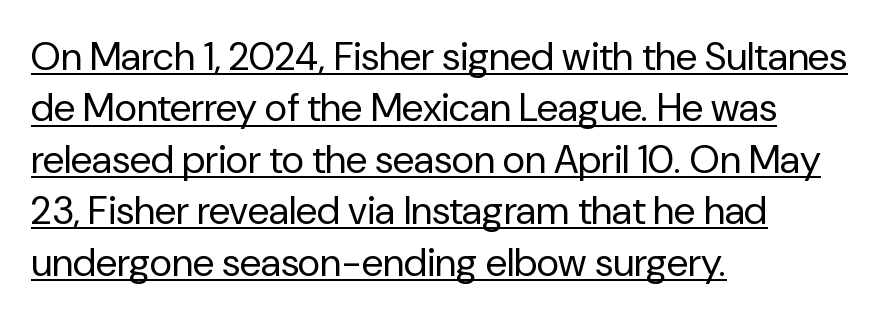
The image shows 39 px regular-weight sans-serif type, upright; set left-aligned, normal line spacing (1.32x), normal letter spacing, underlined; low stroke contrast and a medium x-height.
